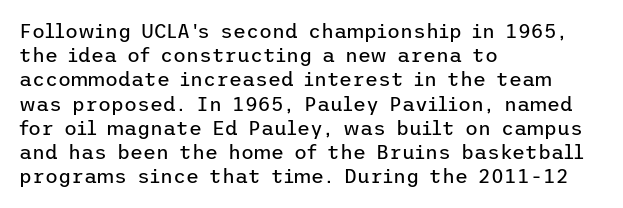
Tall strokes in this sample are plumb rather than angled. Decoration check: the copy has no underline. Words appear dense and cohesive because spacing is normal. The typesetter chose a ragged-right arrangement here.
